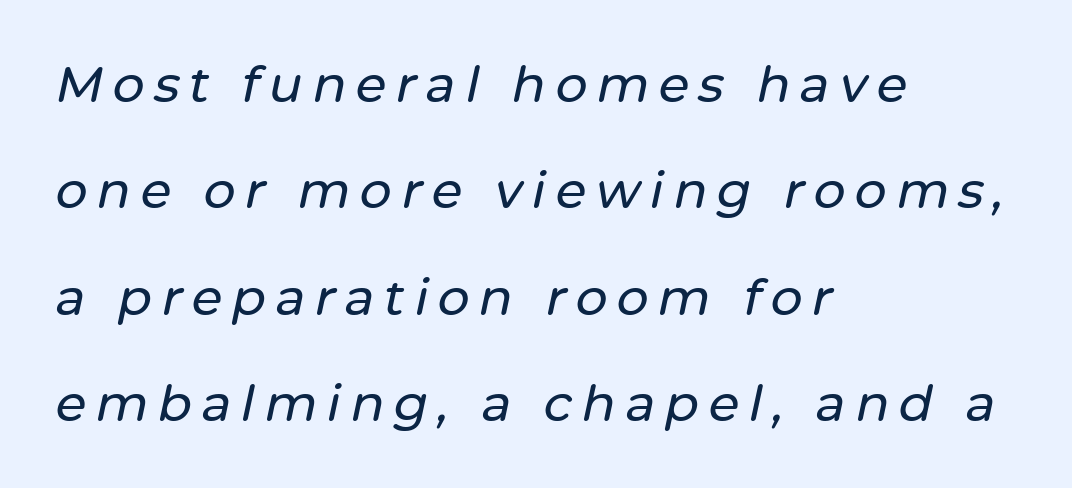
The image shows 50 px text type, italic (leaning right); set left-aligned, loose line spacing (2.13x), not underlined; low stroke contrast and a medium x-height.
